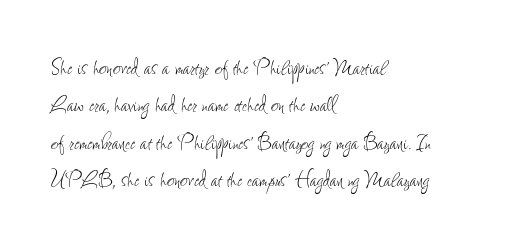
{"bold": "no", "underline": "no", "align": "left", "line_spacing": "normal", "line_spacing_ratio": 1.44, "letter_spacing": "normal", "letter_spacing_em": 0.0, "glyph_px": 26}
